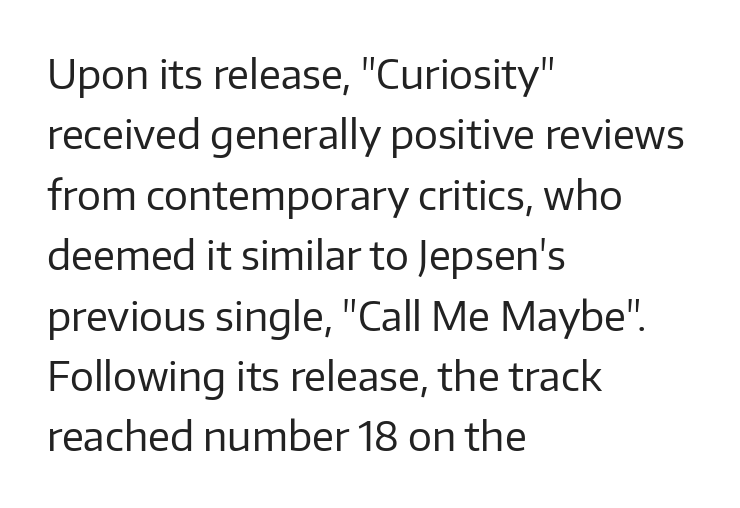
Compared with a centered layout, this one pins lines to the left instead. The glyphs in this specimen are sans serif. Plain, unruled lines of type. How are the letters spaced? Ordinarily, with no added tracking. Do the characters align in a grid? No, the font is proportional. The letters look calm and open, with moderate or lighter stems.
